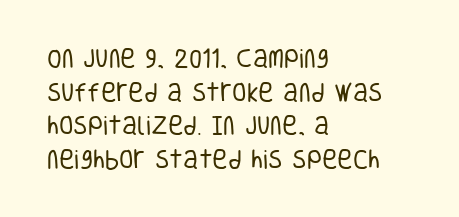
{"italic": "no", "bold": "no", "underline": "no", "align": "left", "line_spacing": "normal", "line_spacing_ratio": 1.6, "letter_spacing": "normal", "letter_spacing_em": 0.0, "glyph_px": 21}
